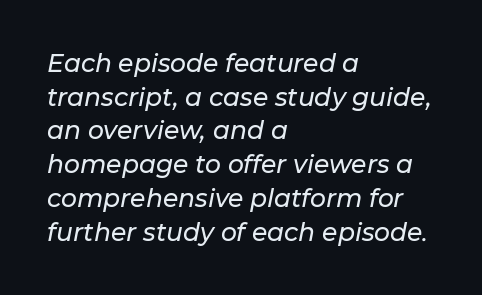
What's the leading like? Ordinary, nothing unusual. A bare baseline throughout the passage. There is no visible air inserted between adjacent glyphs. The axis of the letterforms is tilted away from vertical.
